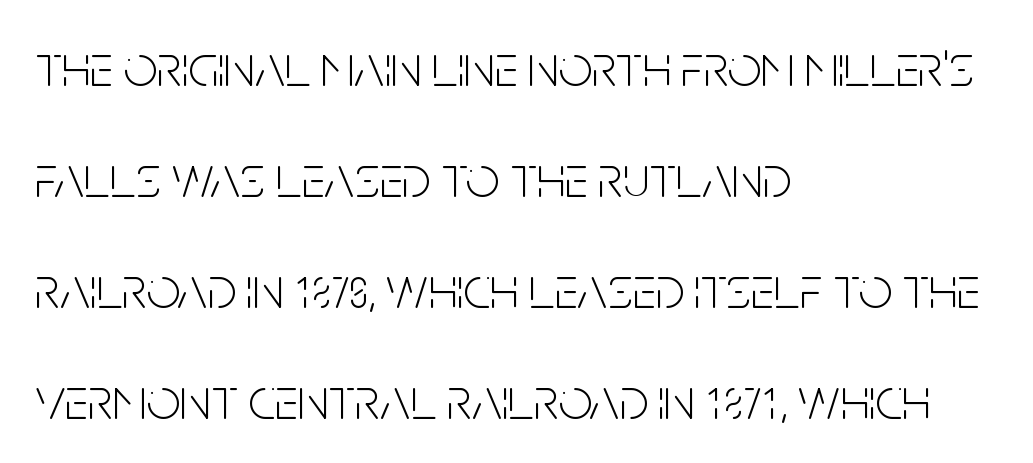
Check where the strokes stop: nothing finishes them off — pure sans. No heavy texture on the line: the type isn't bold. Each row of text sits above clean, open space. The rendering uses natural spacing where letterforms have individual widths. Italic: no, the glyphs are upright roman. If you drew a ruler down the left edge, every line would touch it.
